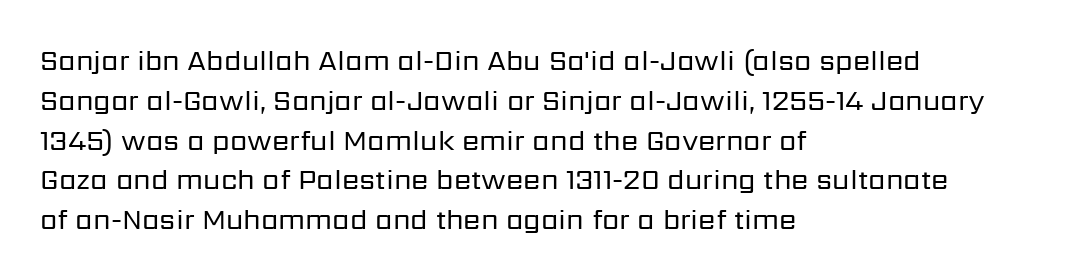
Q: Is the text bold? A: No.
Q: Is the text italic (slanted)? A: No, it is upright.
Q: Is the typeface a serif or a sans-serif typeface? A: Sans-serif.
Q: Is the text underlined? A: No.
Q: How is the paragraph aligned? A: Left-aligned.
Q: Is the spacing between letters normal or unusually wide? A: Normal.
Q: Is the spacing between lines tight, normal or loose? A: Normal.
Q: Width (condensed, normal, or wide)? A: Normal.
Q: Stroke contrast? A: Low.
Q: x-height? A: Medium.
Q: Monospaced? A: No.
